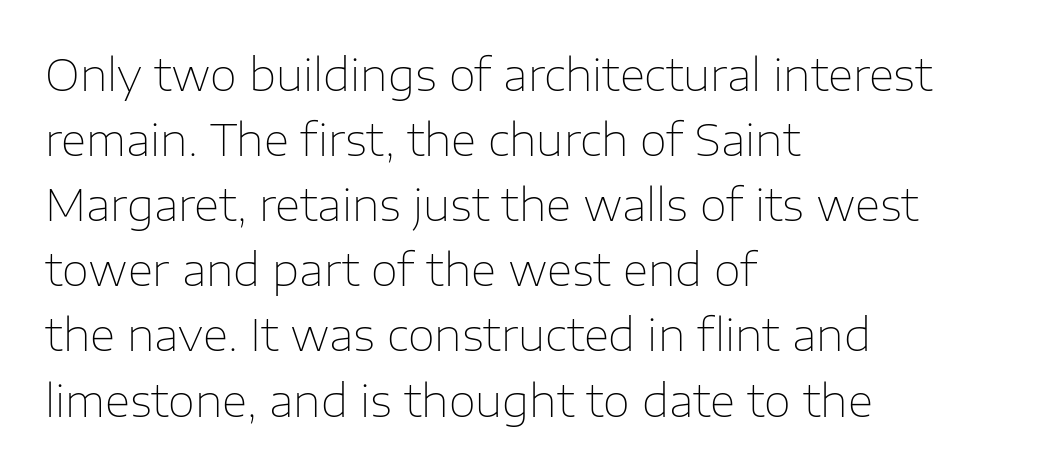
The image shows 44 px thin sans-serif type, upright; set left-aligned, normal line spacing (1.48x), normal letter spacing, not underlined; low stroke contrast and a medium x-height.
